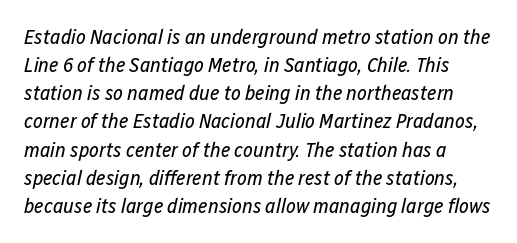
Rows of type keep a routine distance in the vertical direction. The face used here has a pronounced slope to its letters. How are the letters spaced? Ordinarily, with no added tracking. Descenders are the only things crossing below the line.
